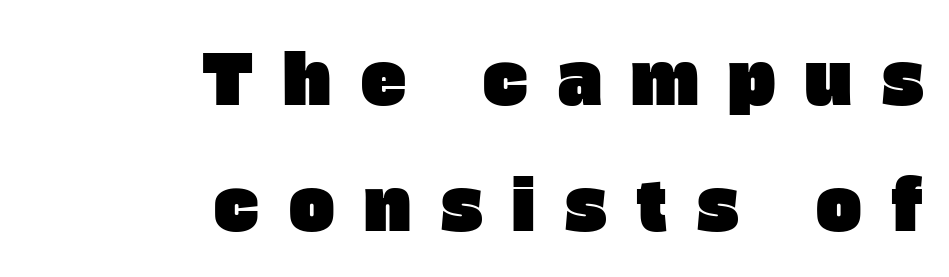
Q: Is the typeface a serif or a sans-serif typeface? A: Sans-serif.
Q: Is the text underlined? A: No.
Q: How is the paragraph aligned? A: Right-aligned.
Q: Is the spacing between letters normal or unusually wide? A: Unusually wide.
Q: Width (condensed, normal, or wide)? A: Normal.
Q: Stroke contrast? A: Low.
Q: x-height? A: Large.
Q: Monospaced? A: No.
